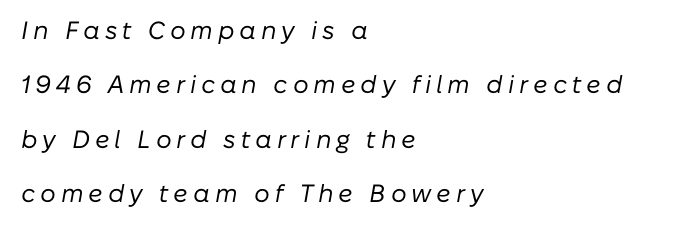
The image shows 25 px text type, italic (leaning right); set left-aligned, loose line spacing (2.18x), not underlined.
